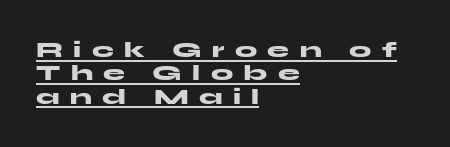
{"italic": "no", "bold": "yes", "underline": "yes", "align": "left", "line_spacing": "tight", "line_spacing_ratio": 1.06, "letter_spacing": "wide", "letter_spacing_em": 0.47, "glyph_px": 22}
